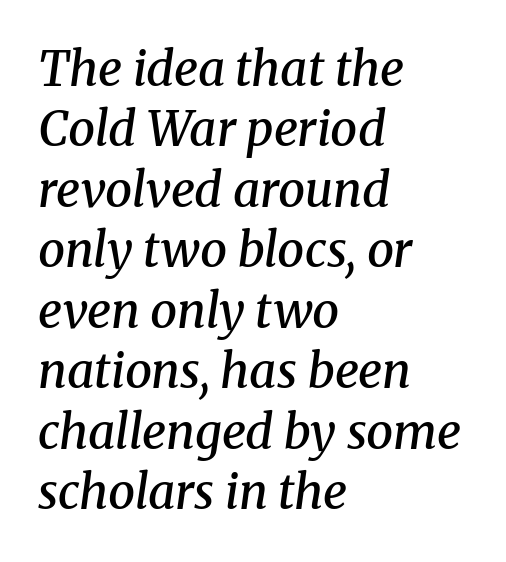
Q: Is the text bold? A: Semi-bold.
Q: Is the text italic (slanted)? A: Yes, it leans right by about 8 degrees.
Q: Is the typeface a serif or a sans-serif typeface? A: Serif.
Q: Is the text underlined? A: No.
Q: How is the paragraph aligned? A: Left-aligned.
Q: Is the spacing between letters normal or unusually wide? A: Normal.
Q: Is the spacing between lines tight, normal or loose? A: Normal.
Q: Width (condensed, normal, or wide)? A: Normal.
Q: Stroke contrast? A: Medium.
Q: x-height? A: Medium.
Q: Monospaced? A: No.
